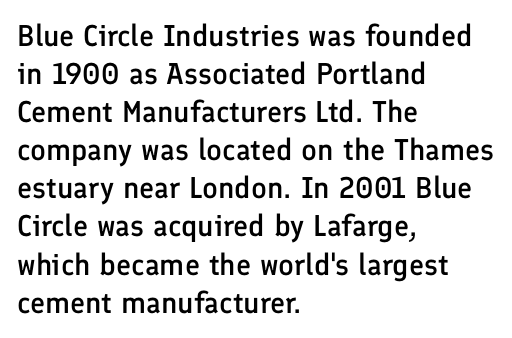
A roman cut, with each character standing at attention. In terms of weight, the rendering is demibold, just under bold. Each new line begins a customary step beneath the previous one. Inter-character spacing is left at the font's built-in metrics. Character widths vary here, with narrow letters taking less room than wide ones.
